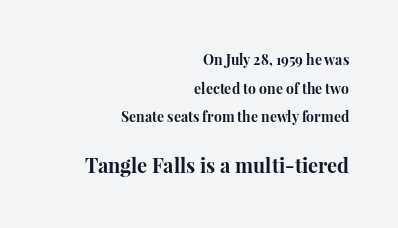
A student would notice the bottom passage is typeset larger than what precedes it. Quick note: interline space is abundant. Notice how the passage keeps a crisp vertical edge on the right only. The glyphs are unaccompanied by any horizontal stroke below them.
